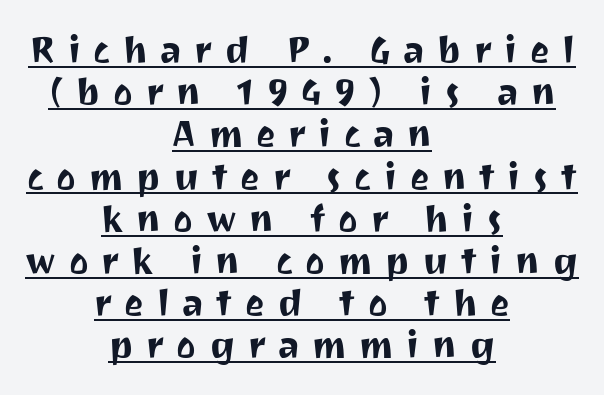
The glyphs in this specimen are sans serif. The rendering uses a small line-height, squeezing the rows. This rendering widens character spacing well past its baseline value. This sample uses an upright cut, with every glyph sitting square on the baseline. You can see a thin bar hugging the bottom of the glyphs. Where is the straight margin? There isn't one; the lines are centered.
